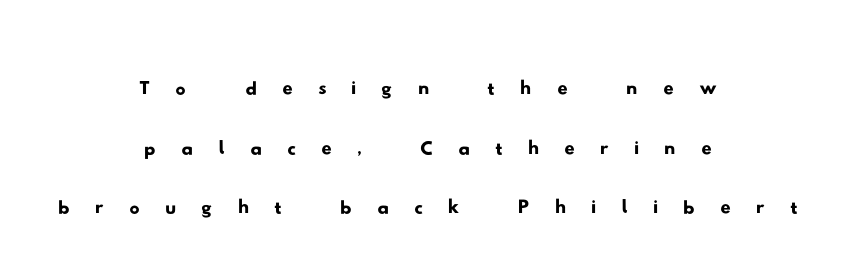
{"serif": "no", "width": "wide", "stroke_contrast": "low", "x_height": "small", "monospaced": "no", "underline": "no", "align": "center", "line_spacing_ratio": 1.17, "letter_spacing": "wide", "letter_spacing_em": 0.49, "glyph_px": 51}
